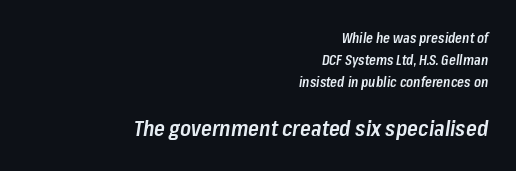
Q: Is the text bold? A: Semi-bold.
Q: Is the text italic (slanted)? A: Yes, it leans right by about 8 degrees.
Q: Is the text underlined? A: No.
Q: How is the paragraph aligned? A: Right-aligned.
Q: Is the spacing between letters normal or unusually wide? A: Normal.
Q: Is the spacing between lines tight, normal or loose? A: Normal.
Q: Which block of text is set in a larger size, the first (top) or the second (bottom)? A: The second (bottom) one.
